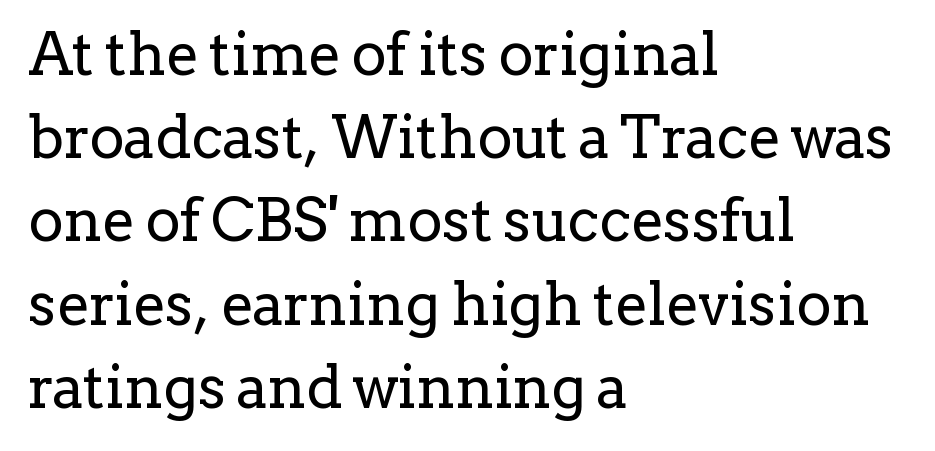
{"serif": "yes", "italic": "no", "bold": "no", "weight": "regular", "width": "normal", "stroke_contrast": "low", "x_height": "medium", "monospaced": "no", "underline": "no", "align": "left", "line_spacing": "normal", "line_spacing_ratio": 1.41, "letter_spacing": "normal", "letter_spacing_em": 0.0, "glyph_px": 59}
